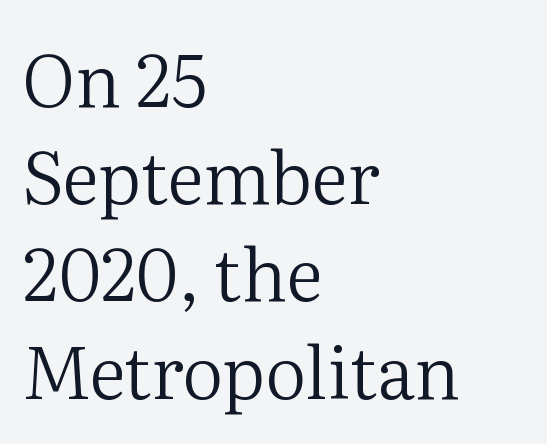
Q: Is the text bold? A: No.
Q: Is the text italic (slanted)? A: No, it is upright.
Q: Is the typeface a serif or a sans-serif typeface? A: Serif.
Q: Is the text underlined? A: No.
Q: How is the paragraph aligned? A: Left-aligned.
Q: Is the spacing between letters normal or unusually wide? A: Normal.
Q: Is the spacing between lines tight, normal or loose? A: Normal.
Q: Width (condensed, normal, or wide)? A: Normal.
Q: Stroke contrast? A: Medium.
Q: x-height? A: Medium.
Q: Monospaced? A: No.
